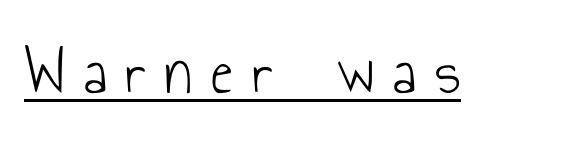
There is plenty of visible air inserted between adjacent glyphs. The face used here is a sans, in the tradition of grotesques and geometrics. Do the letters lean? They stand straight. Proportional: the letters do not fall into vertical columns.
